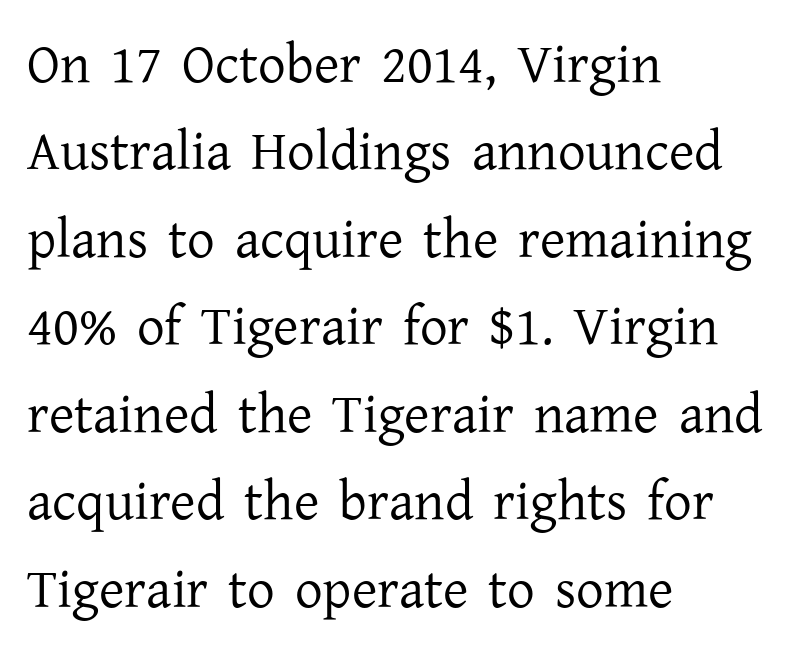
Q: Is the text bold? A: No.
Q: Is the text italic (slanted)? A: No, it is upright.
Q: Is the typeface a serif or a sans-serif typeface? A: Serif.
Q: Is the text underlined? A: No.
Q: How is the paragraph aligned? A: Left-aligned.
Q: Is the spacing between letters normal or unusually wide? A: Normal.
Q: Is the spacing between lines tight, normal or loose? A: Normal.
Q: Width (condensed, normal, or wide)? A: Normal.
Q: Stroke contrast? A: Low.
Q: x-height? A: Medium.
Q: Monospaced? A: No.
